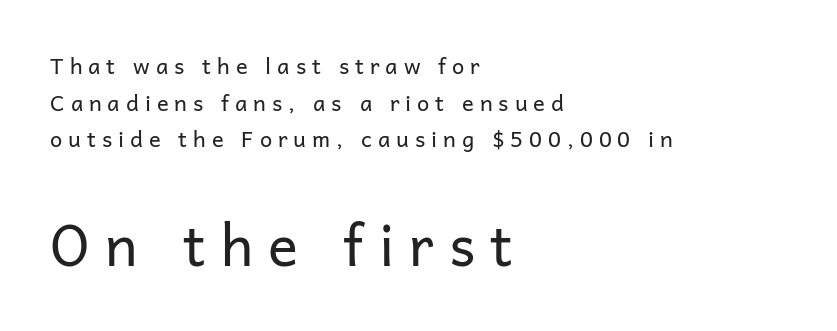
Q: Is the text bold? A: No.
Q: Is the text italic (slanted)? A: No, it is upright.
Q: Is the typeface a serif or a sans-serif typeface? A: Sans-serif.
Q: Is the text underlined? A: No.
Q: How is the paragraph aligned? A: Left-aligned.
Q: Is the spacing between letters normal or unusually wide? A: Unusually wide.
Q: Is the spacing between lines tight, normal or loose? A: Normal.
Q: Which block of text is set in a larger size, the first (top) or the second (bottom)? A: The second (bottom) one.
Q: Width (condensed, normal, or wide)? A: Normal.
Q: Stroke contrast? A: Low.
Q: x-height? A: Medium.
Q: Monospaced? A: No.
